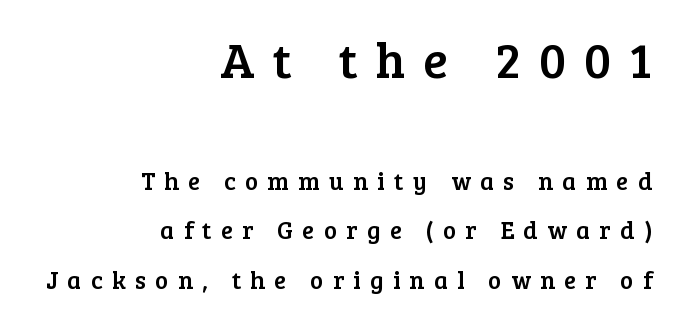
Q: Is the text italic (slanted)? A: No, it is upright.
Q: Is the typeface a serif or a sans-serif typeface? A: Serif.
Q: Is the text underlined? A: No.
Q: How is the paragraph aligned? A: Right-aligned.
Q: Is the spacing between letters normal or unusually wide? A: Unusually wide.
Q: Is the spacing between lines tight, normal or loose? A: Loose.
Q: Which block of text is set in a larger size, the first (top) or the second (bottom)? A: The first (top) one.
Q: Width (condensed, normal, or wide)? A: Normal.
Q: Stroke contrast? A: Low.
Q: x-height? A: Medium.
Q: Monospaced? A: No.
